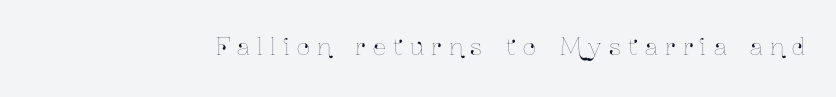
{"italic": "no", "underline": "no", "letter_spacing": "wide", "letter_spacing_em": 0.32, "glyph_px": 23}
